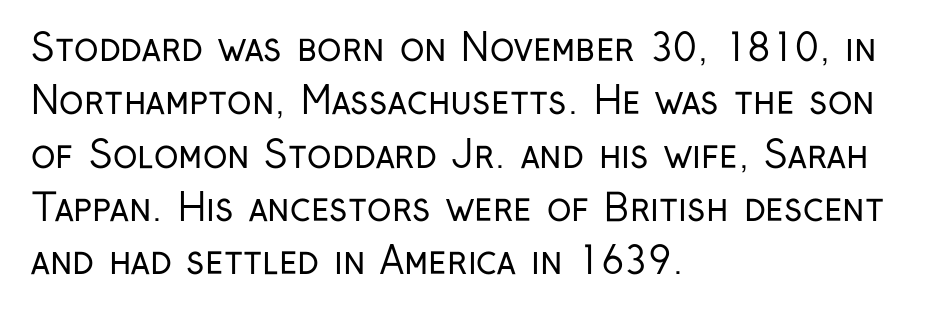
Q: Is the text bold? A: No.
Q: Is the text italic (slanted)? A: No, it is upright.
Q: Is the typeface a serif or a sans-serif typeface? A: Sans-serif.
Q: Is the text underlined? A: No.
Q: How is the paragraph aligned? A: Left-aligned.
Q: Is the spacing between letters normal or unusually wide? A: Normal.
Q: Is the spacing between lines tight, normal or loose? A: Normal.
Q: Width (condensed, normal, or wide)? A: Condensed.
Q: Stroke contrast? A: Low.
Q: x-height? A: Medium.
Q: Monospaced? A: No.
